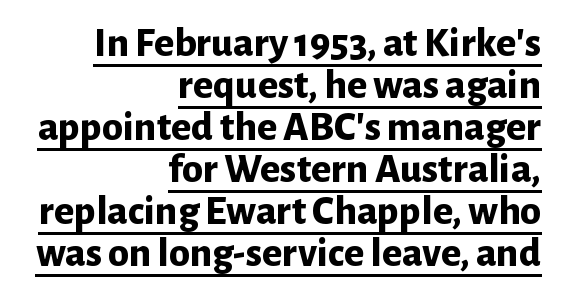
Each letter keeps its own natural width here, so spacing adapts to shape. The tracking reads as untouched default to a designer's eye. Compared with typical paragraphs, the rows here are closer together. A student would call this right alignment; a typographer would say flush right, rag left. Does the lettering tilt? It doesn't — this is upright.
